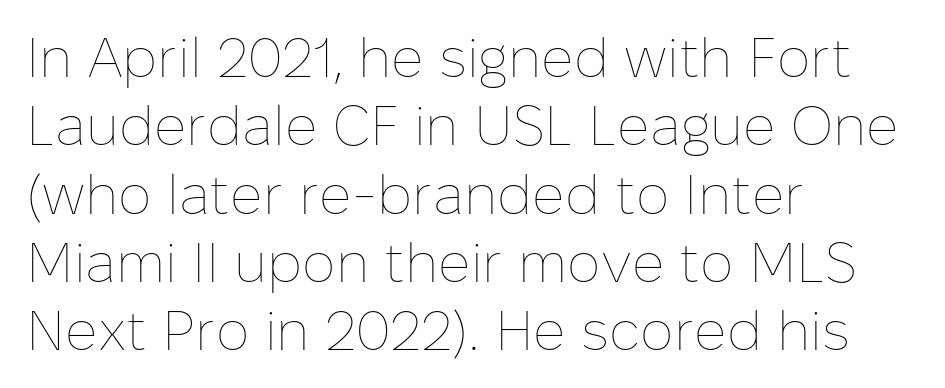
The image shows 56 px thin type, upright; set left-aligned, line spacing 1.22x, normal letter spacing, not underlined; low stroke contrast and a medium x-height.
